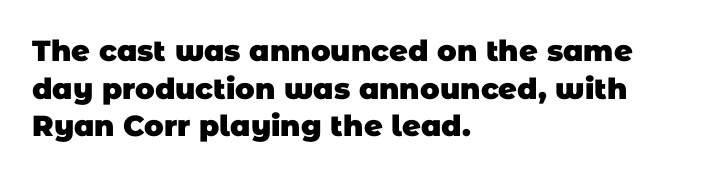
{"serif": "no", "bold": "yes", "weight": "heavy", "width": "normal", "stroke_contrast": "low", "x_height": "large", "monospaced": "no", "underline": "no", "align": "left", "line_spacing": "normal", "line_spacing_ratio": 1.3, "letter_spacing": "normal", "letter_spacing_em": 0.0, "glyph_px": 29}
